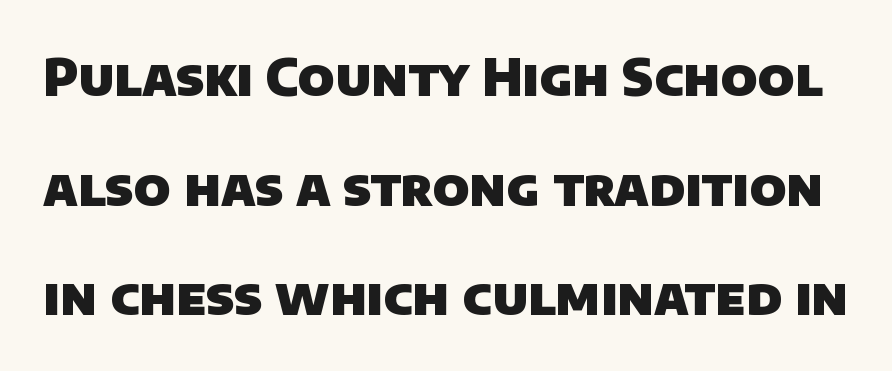
Weight: bold. You could call the tracking neutral — neither tight nor loose. Has an underline been added? It has not. This sample has the flowing, uneven cadence of proportional lettering. Does the leading feel generous? Absolutely, it's lavish.
